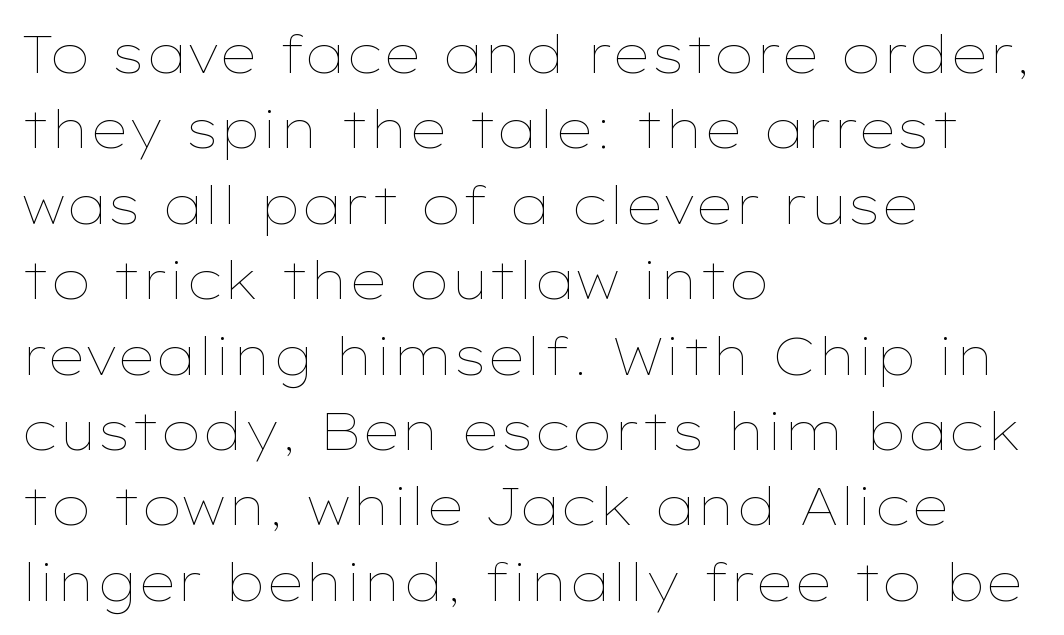
{"italic": "no", "bold": "no", "weight": "thin", "width": "wide", "stroke_contrast": "low", "x_height": "medium", "monospaced": "no", "underline": "no", "align": "left", "line_spacing": "normal", "line_spacing_ratio": 1.45, "letter_spacing": "normal", "letter_spacing_em": 0.0, "glyph_px": 52}
